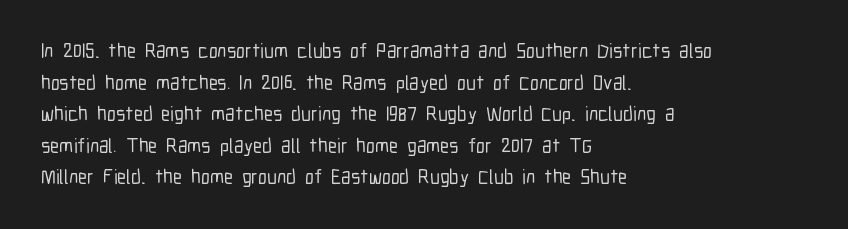
The baseline area is clear. The letterforms sit shoulder to shoulder at normal distance. Each line starts at the same left margin while the right side varies. You can tell it's not italic because the verticals are truly vertical.
